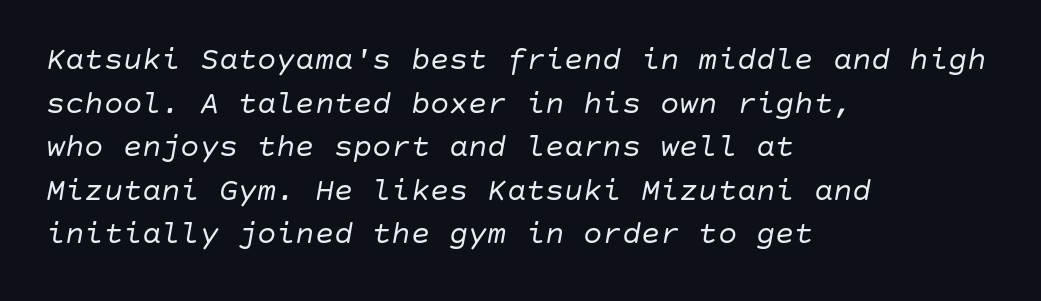
The string is rendered with underlining switched off. The letters look calm and open, with moderate or lighter stems. The lines sit at an ordinary, default distance from one another. The horizontal fit of the characters is conventional and even. This sample uses an oblique cut, with every glyph tilted off the vertical. The typesetter chose a ragged-right arrangement here.
